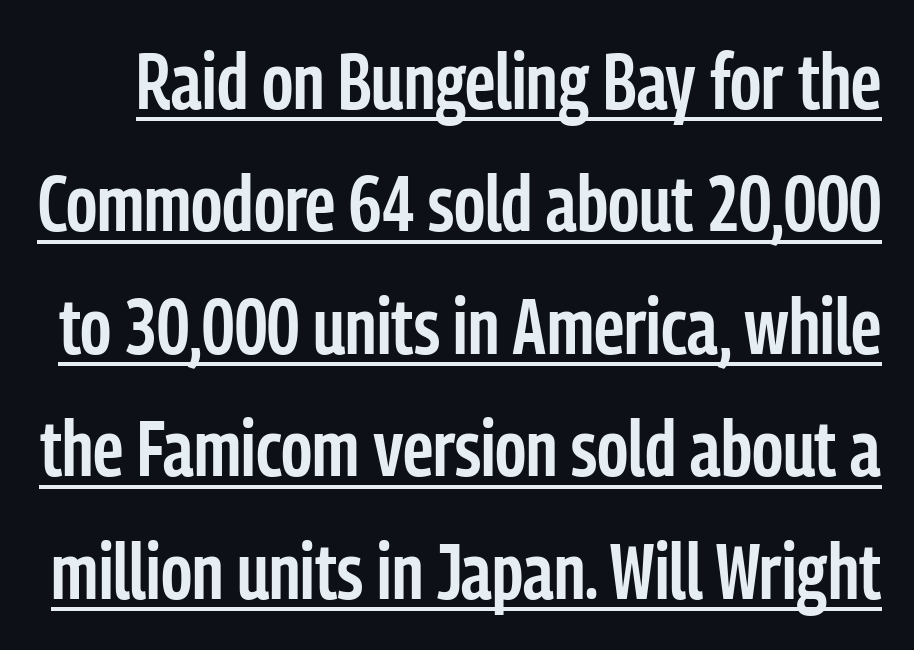
Does the type have serifs? No, each stem ends abruptly. The sample has been set in demibold, a notch under bold. This sample has the flowing, uneven cadence of proportional lettering. This is the regular roman posture of the typeface. Like a heading marked for emphasis, these lines bear an underscore.
